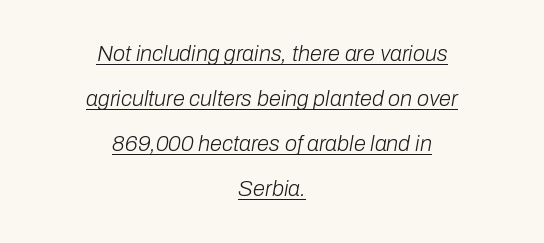
{"italic": "yes", "lean": "right", "slant_degrees": 10, "bold": "no", "underline": "yes", "align": "center", "line_spacing": "loose", "line_spacing_ratio": 2.05, "letter_spacing": "normal", "letter_spacing_em": 0.0, "glyph_px": 22}
